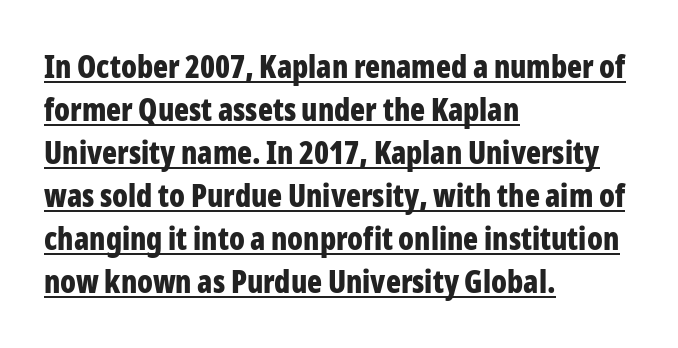
Q: Is the text bold? A: Yes.
Q: Is the text italic (slanted)? A: No, it is upright.
Q: Is the typeface a serif or a sans-serif typeface? A: Sans-serif.
Q: Is the text underlined? A: Yes.
Q: How is the paragraph aligned? A: Left-aligned.
Q: Is the spacing between letters normal or unusually wide? A: Normal.
Q: Is the spacing between lines tight, normal or loose? A: Normal.
Q: Width (condensed, normal, or wide)? A: Condensed.
Q: Stroke contrast? A: Low.
Q: x-height? A: Medium.
Q: Monospaced? A: No.
